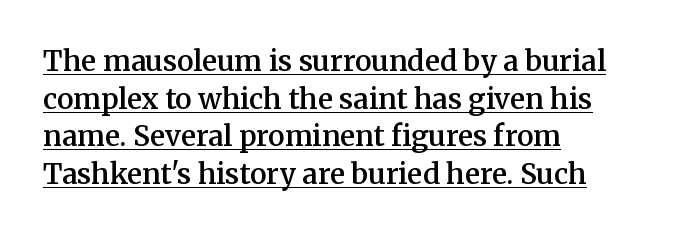
The image shows 28 px semibold serif type, upright; set left-aligned, normal line spacing (1.34x), normal letter spacing, underlined; medium stroke contrast and a medium x-height.
